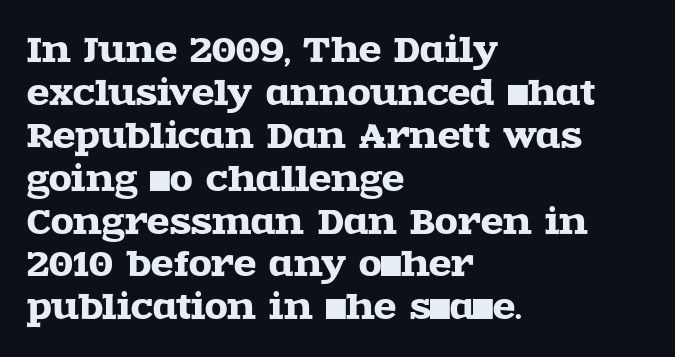
Casual observation: everything's shoved over to the left. Notice how the stems are strictly vertical — no italics here. The rendering uses natural spacing where letterforms have individual widths. Students, observe: this is what conventionally led text looks like. The typeface chosen for these lines features serifs.
